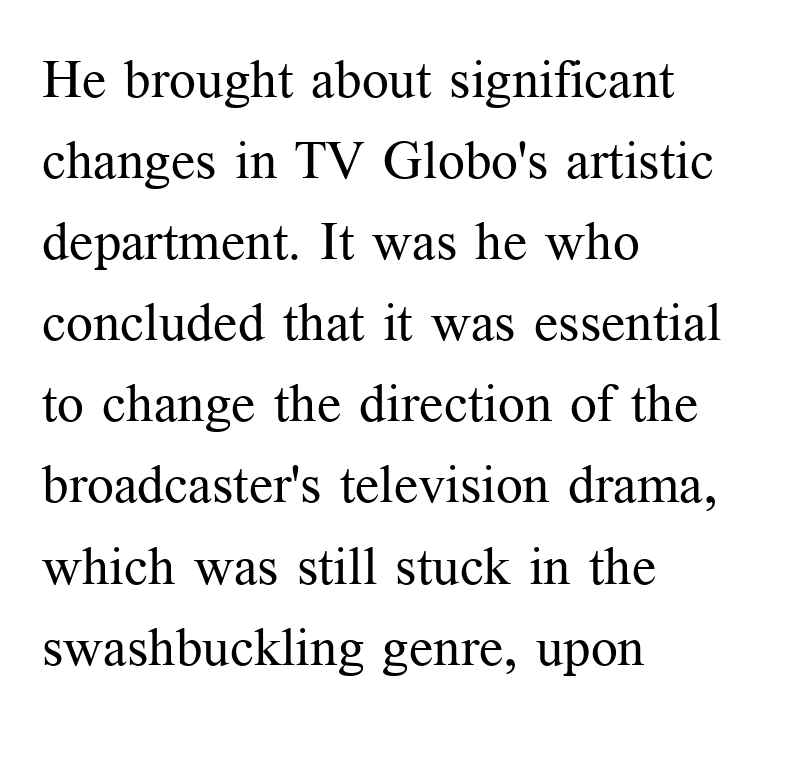
Q: Is the text bold? A: No.
Q: Is the text italic (slanted)? A: No, it is upright.
Q: Is the typeface a serif or a sans-serif typeface? A: Serif.
Q: Is the text underlined? A: No.
Q: How is the paragraph aligned? A: Left-aligned.
Q: Is the spacing between letters normal or unusually wide? A: Normal.
Q: Is the spacing between lines tight, normal or loose? A: Normal.
Q: Width (condensed, normal, or wide)? A: Normal.
Q: Stroke contrast? A: Medium.
Q: x-height? A: Medium.
Q: Monospaced? A: No.
